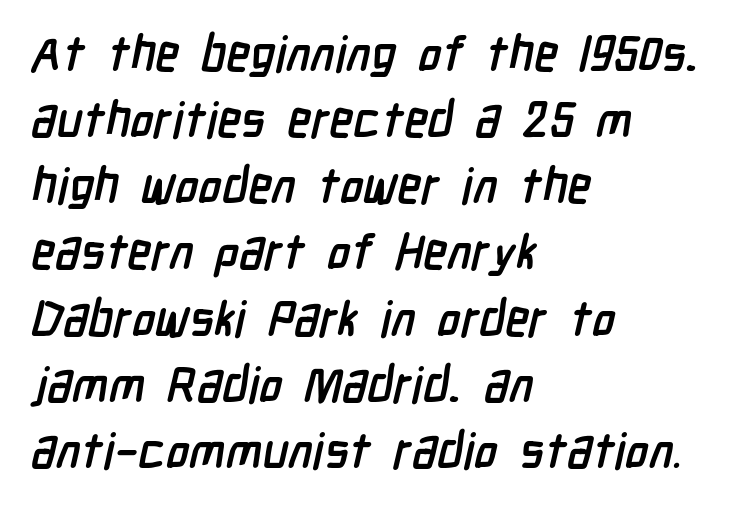
This sample keeps an unexceptional amount of space between lines. Proportional: the letters do not fall into vertical columns. This sample is left-justified, so line endings fall wherever the words run out. Bare-footed words on every line. In terms of letterform style, serifs are entirely absent. Tracking value appears to be zero — textbook default spacing.
